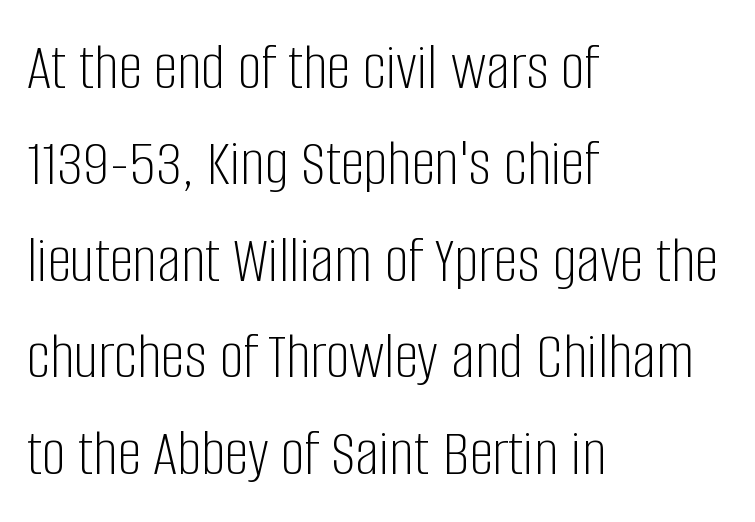
Q: Is the text bold? A: No.
Q: Is the text italic (slanted)? A: No, it is upright.
Q: Is the typeface a serif or a sans-serif typeface? A: Sans-serif.
Q: Is the text underlined? A: No.
Q: How is the paragraph aligned? A: Left-aligned.
Q: Is the spacing between letters normal or unusually wide? A: Normal.
Q: Is the spacing between lines tight, normal or loose? A: Normal.
Q: Width (condensed, normal, or wide)? A: Condensed.
Q: Stroke contrast? A: Low.
Q: x-height? A: Large.
Q: Monospaced? A: No.
